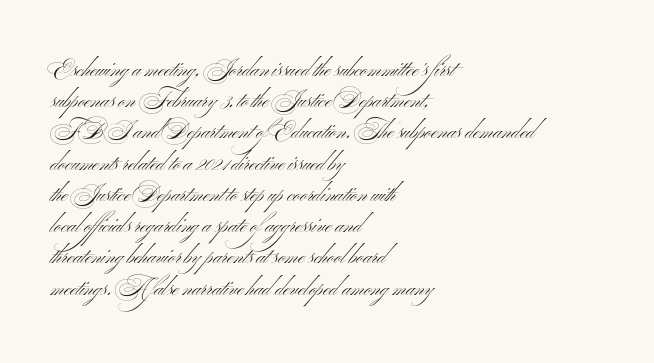
Every row of glyphs begins at an identical x-position on the left. The typesetting does not lean heavy: it is not bold. One glance says typical: line gaps are just what's usual. Underlining? Definitely not there.
